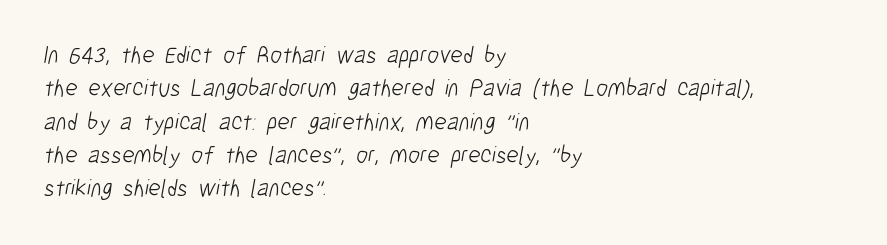
The image shows 24 px text type; set left-aligned, normal line spacing (1.39x), normal letter spacing, not underlined.
